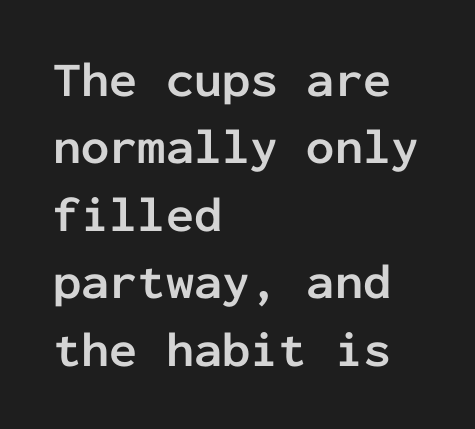
Q: Is the text bold? A: Yes.
Q: Is the text italic (slanted)? A: No, it is upright.
Q: Is the typeface a serif or a sans-serif typeface? A: Sans-serif.
Q: Is the text underlined? A: No.
Q: How is the paragraph aligned? A: Left-aligned.
Q: Is the spacing between letters normal or unusually wide? A: Normal.
Q: Is the spacing between lines tight, normal or loose? A: Normal.
Q: Width (condensed, normal, or wide)? A: Normal.
Q: Stroke contrast? A: Low.
Q: x-height? A: Medium.
Q: Monospaced? A: Yes.
